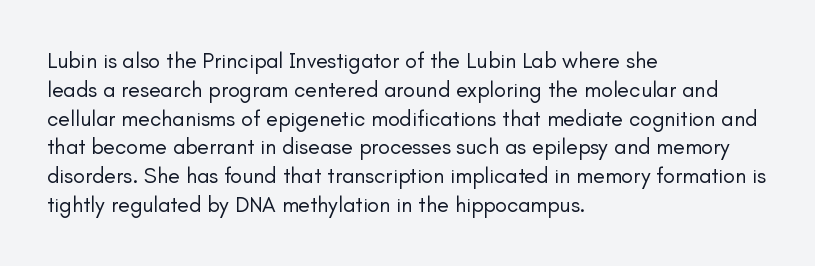
Q: Is the text bold? A: No.
Q: Is the text italic (slanted)? A: No, it is upright.
Q: Is the text underlined? A: No.
Q: How is the paragraph aligned? A: Left-aligned.
Q: Is the spacing between letters normal or unusually wide? A: Normal.
Q: Is the spacing between lines tight, normal or loose? A: Normal.
